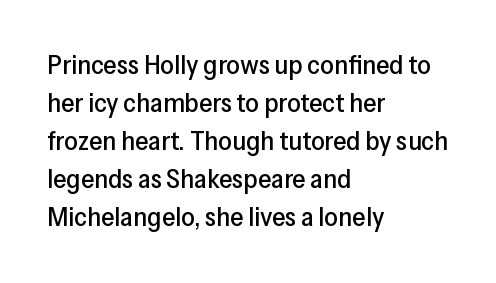
The image shows 27 px text type, upright; set left-aligned, normal line spacing (1.41x), normal letter spacing, not underlined.
